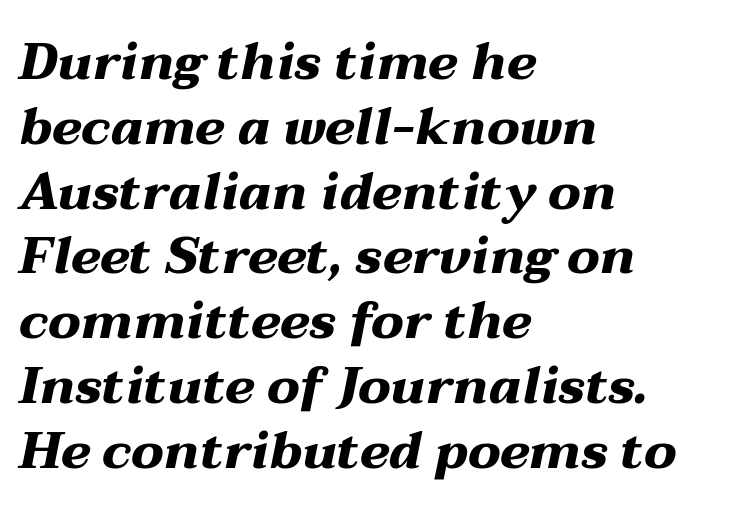
The image shows 51 px heavy, wide type, italic (leaning right); set left-aligned, normal line spacing (1.27x), normal letter spacing, not underlined; medium stroke contrast and a medium x-height.
